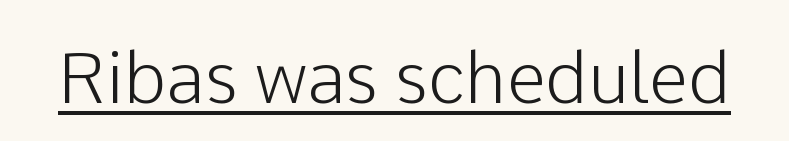
The image shows 71 px sans-serif type, upright; set normal letter spacing, underlined; low stroke contrast and a medium x-height.
